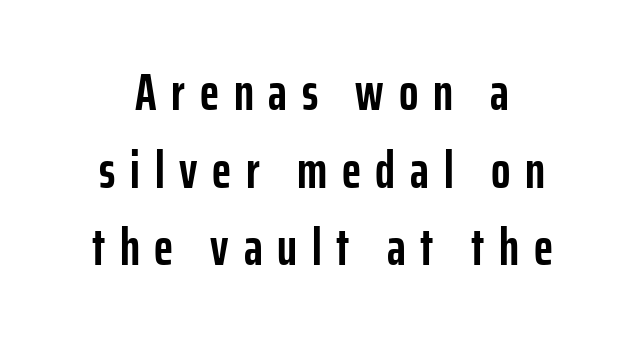
The image shows 51 px semibold, condensed sans-serif type, upright; set centered, normal line spacing (1.52x), unusually wide letter spacing (+0.29 em), not underlined; low stroke contrast and a medium x-height.
